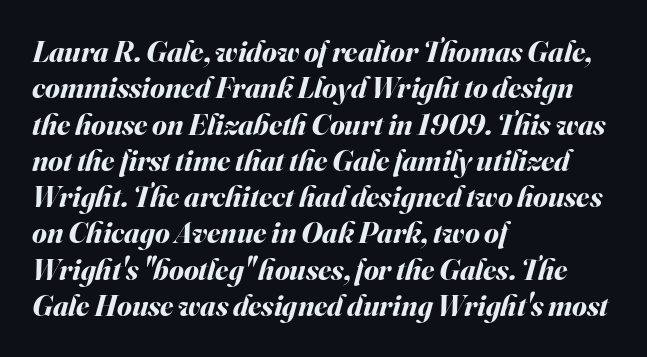
{"italic": "yes", "lean": "right", "slant_degrees": 16, "bold": "yes", "weight": "bold", "width": "normal", "stroke_contrast": "medium", "x_height": "small", "monospaced": "no", "underline": "no", "align": "left", "line_spacing_ratio": 1.21, "letter_spacing": "normal", "letter_spacing_em": 0.0, "glyph_px": 30}
